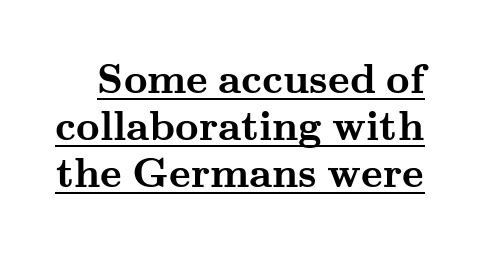
Serifs: yes, visible at the terminals of the letterforms. This sample has the flowing, uneven cadence of proportional lettering. The passage shown has conventional tracking throughout. Style check: upright. Compared with undecorated copy, this sample adds a rule below the words.
